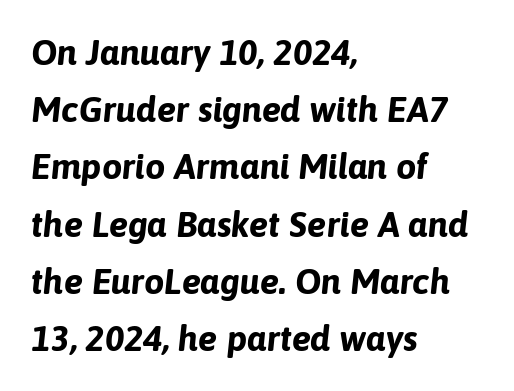
Underlining? Definitely not there. Caption: bold face, heavy strokes. Nobody touched the tracking dial on this one. Do the characters align in a grid? No, the font is proportional.
